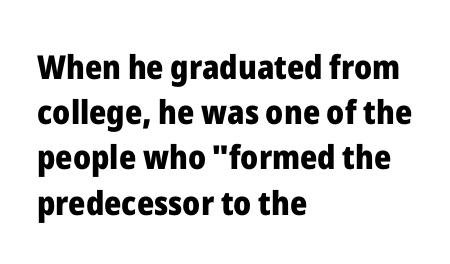
The horizontal fit of the characters is conventional and even. The line-height multiplier appears to be the usual default. Underline: absent. Spacing verdict: proportional, widths tailored to each character.
